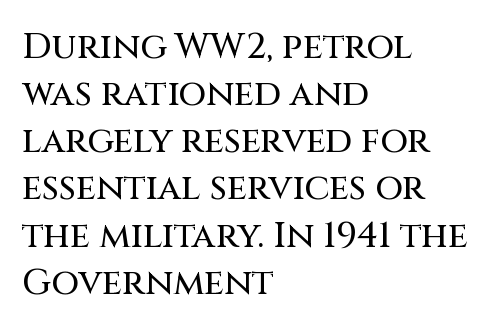
How are the letters spaced? Ordinarily, with no added tracking. This sample has the flowing, uneven cadence of proportional lettering. Lines of text with bare space underneath. You can tell from the bare stems that sans-serif type was used. What's the leading like? Ordinary, nothing unusual. In terms of posture, this sample is upright.
